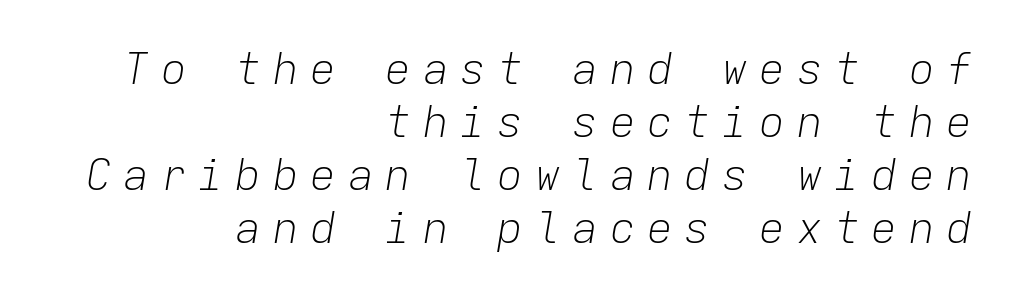
{"italic": "yes", "lean": "right", "slant_degrees": 9, "bold": "no", "weight": "light", "width": "normal", "stroke_contrast": "low", "x_height": "medium", "monospaced": "yes", "underline": "no", "align": "right", "line_spacing_ratio": 1.23, "letter_spacing": "wide", "letter_spacing_em": 0.27, "glyph_px": 43}
